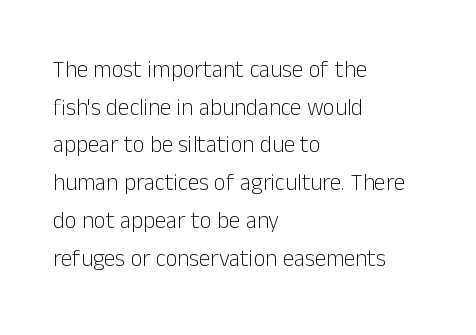
{"italic": "no", "bold": "no", "underline": "no", "align": "left", "line_spacing": "normal", "line_spacing_ratio": 1.64, "letter_spacing": "normal", "letter_spacing_em": 0.0, "glyph_px": 23}
